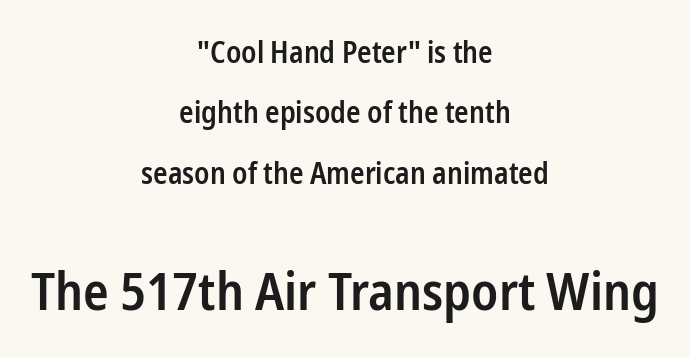
This layout puts the modest block above and the oversized block below. Tracking here is standard; glyphs follow each other at the usual distance. Notice how the passage keeps no hard edge, just a central spine. Vertically, the passage feels expansive, rows floating well apart.
